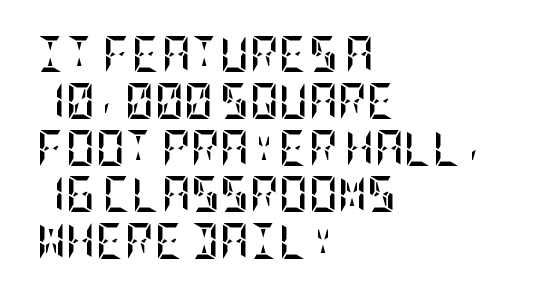
The strip under each line holds only bare page. All the whitespace from short lines collects on the right. The lettering stays uniformly vertical, giving the passage a roman look. Heft: maximum for text — a bold. How would I describe the line gaps? Plain and ordinary.
